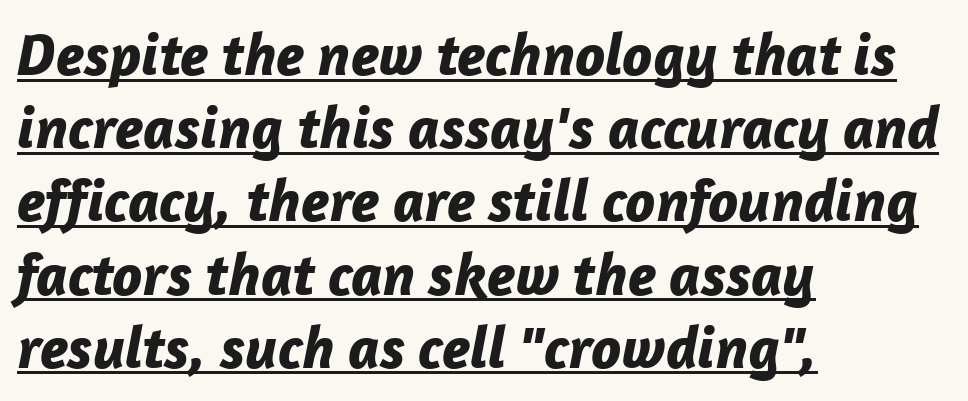
The image shows 60 px bold type, italic (leaning right); set left-aligned, line spacing 1.22x, normal letter spacing, underlined; low stroke contrast and a medium x-height.
